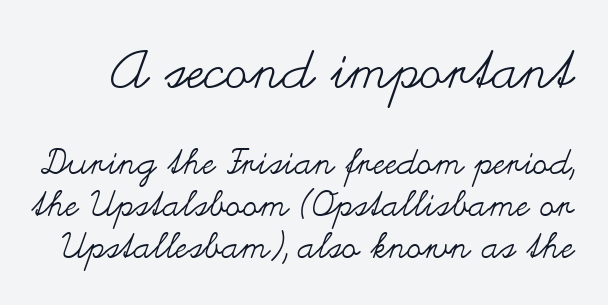
The rendering uses natural spacing where letterforms have individual widths. No chunkiness to these letters — they're not bold. The initial chunk of copy outweighs the following chunk in type size.
